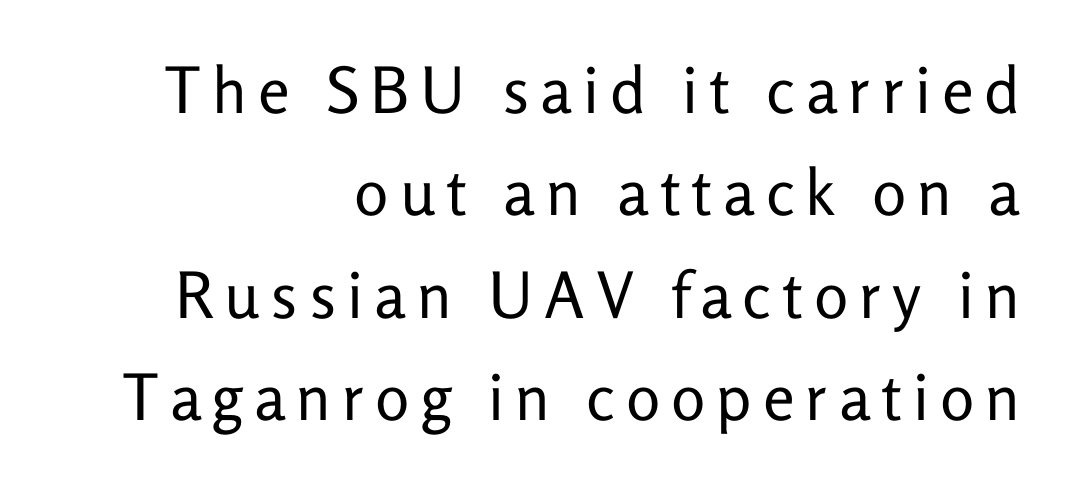
Q: Is the text bold? A: No.
Q: Is the text italic (slanted)? A: No, it is upright.
Q: Is the typeface a serif or a sans-serif typeface? A: Sans-serif.
Q: Is the text underlined? A: No.
Q: How is the paragraph aligned? A: Right-aligned.
Q: Is the spacing between lines tight, normal or loose? A: Normal.
Q: Width (condensed, normal, or wide)? A: Normal.
Q: Stroke contrast? A: Low.
Q: x-height? A: Medium.
Q: Monospaced? A: No.
